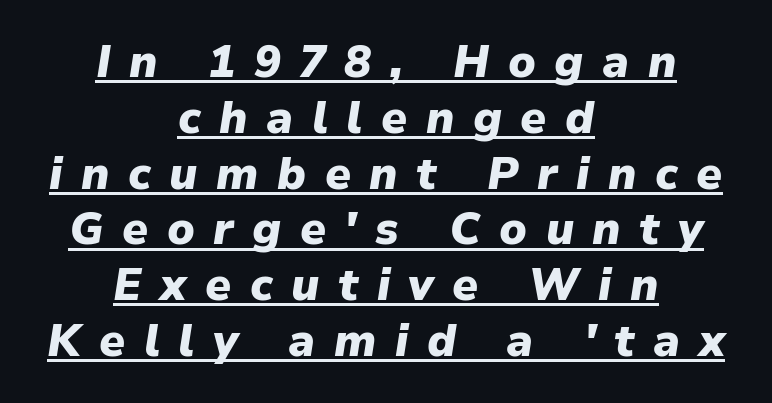
Q: Is the text bold? A: Yes.
Q: Is the text italic (slanted)? A: Yes, it leans right by about 9 degrees.
Q: Is the text underlined? A: Yes.
Q: How is the paragraph aligned? A: Centered.
Q: Is the spacing between letters normal or unusually wide? A: Unusually wide.
Q: Width (condensed, normal, or wide)? A: Normal.
Q: Stroke contrast? A: Low.
Q: x-height? A: Medium.
Q: Monospaced? A: No.
